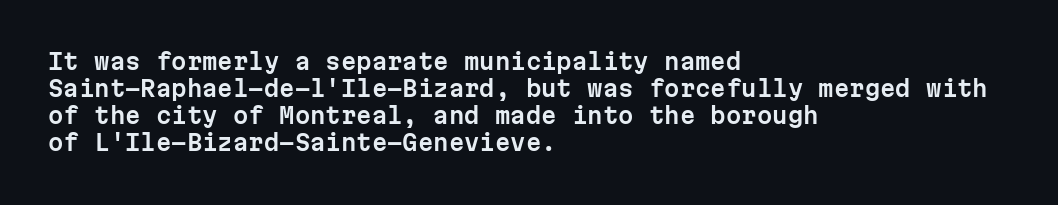
The horizontal fit of the characters is conventional and even. The typesetter chose a ragged-right arrangement here. Upright lettering throughout. The specimen omits any rule beneath the text block's lines.
